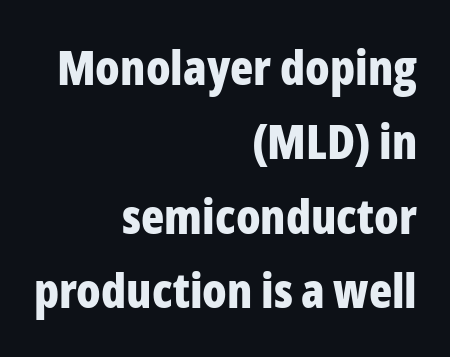
{"serif": "no", "italic": "no", "bold": "yes", "weight": "bold", "width": "condensed", "stroke_contrast": "low", "x_height": "medium", "monospaced": "no", "underline": "no", "align": "right", "line_spacing": "normal", "line_spacing_ratio": 1.55, "letter_spacing": "normal", "letter_spacing_em": 0.0, "glyph_px": 48}
